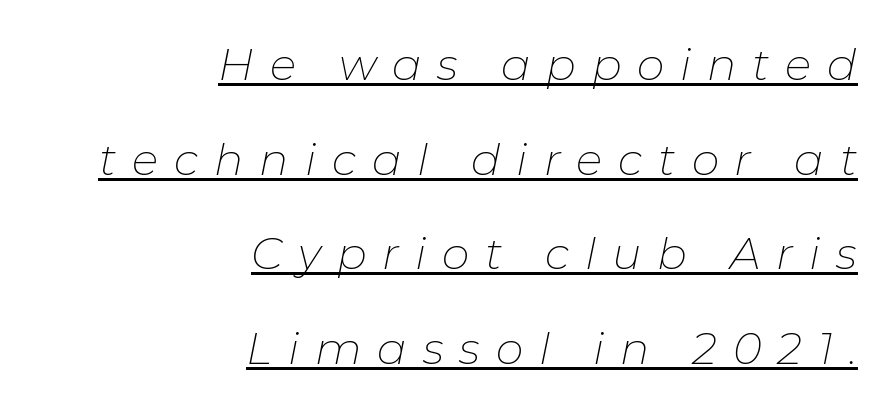
The words here are underlined. Each letter keeps its own natural width here, so spacing adapts to shape. The whole block is typeset with a tilt. Notice the wide empty band between every row — that's loose leading. Stroke mass is kept to a normal reading level or below. Leftover space on each line is placed entirely before the opening word.
